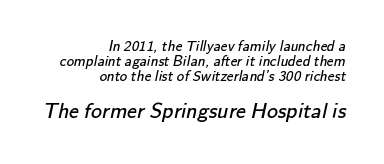
Which margin do the lines hug? The right one — the left edge is uneven. The space between consecutive lines is stingy. The face used here appears at its bigger size in the lower chunk. Here the glyphs are tracked normally, forming tight word shapes.
